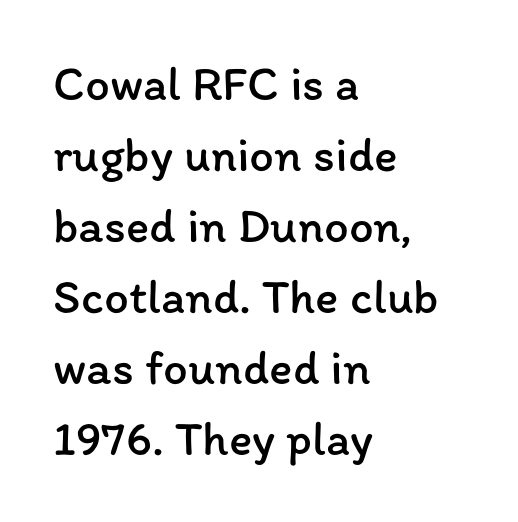
Q: Is the text bold? A: No.
Q: Is the text italic (slanted)? A: No, it is upright.
Q: Is the text underlined? A: No.
Q: How is the paragraph aligned? A: Left-aligned.
Q: Is the spacing between letters normal or unusually wide? A: Normal.
Q: Is the spacing between lines tight, normal or loose? A: Normal.
Q: Width (condensed, normal, or wide)? A: Normal.
Q: Stroke contrast? A: Low.
Q: x-height? A: Medium.
Q: Monospaced? A: No.
